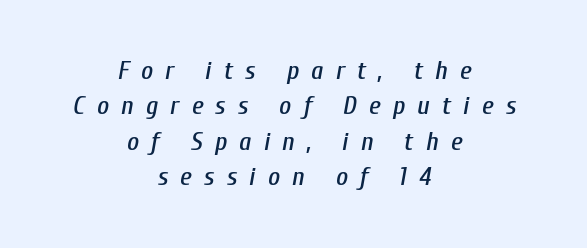
{"italic": "yes", "lean": "right", "slant_degrees": 10, "underline": "no", "align": "center", "line_spacing": "normal", "line_spacing_ratio": 1.36, "letter_spacing": "wide", "letter_spacing_em": 0.47, "glyph_px": 26}
